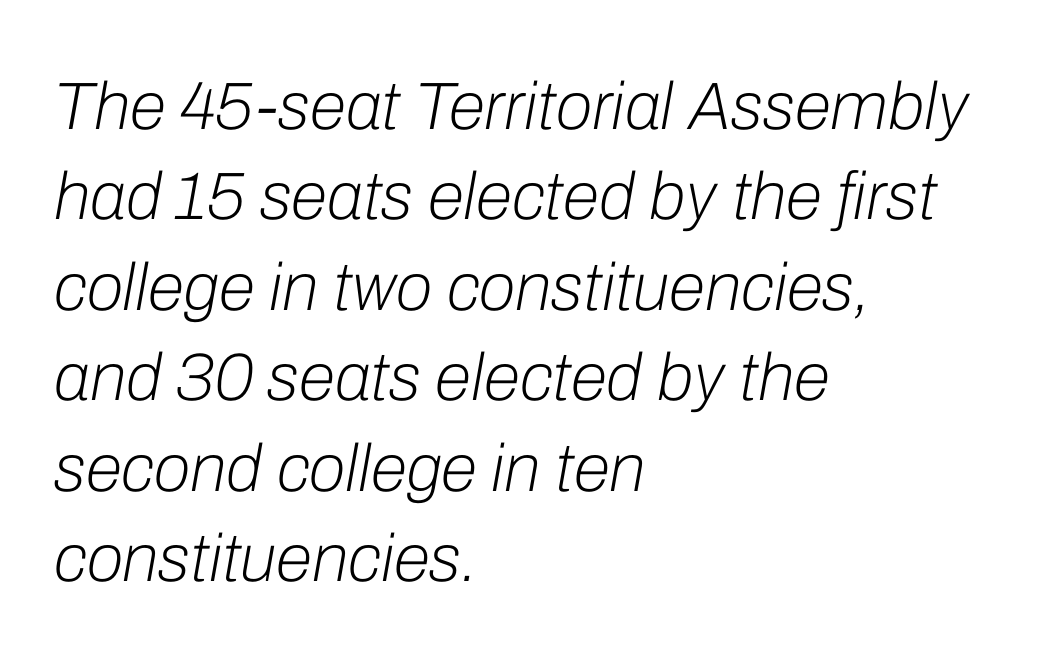
The passage shown is not bold in any degree. Words float on clear page, feet unadorned. Is this a fixed-width face? No — the glyphs have proportional, varying widths. Baseline-to-baseline distance is the conventional proportion of letter height. Style check: oblique.
